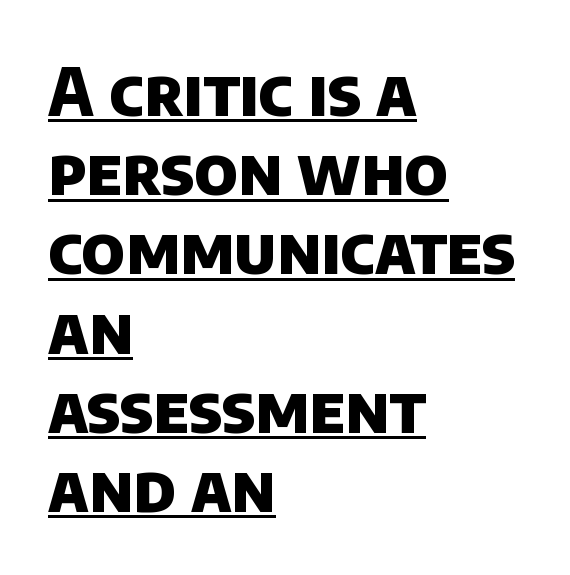
The image shows 66 px heavy sans-serif type; set left-aligned, line spacing 1.2x, normal letter spacing, underlined; low stroke contrast and a large x-height.
